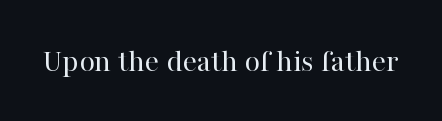
The axis of the letterforms is exactly vertical. Each word holds together tightly as a unit, with standard inter-letter gaps. Character widths vary here, with narrow letters taking less room than wide ones. The font sits on the lighter half of the weight spectrum, regular included.
